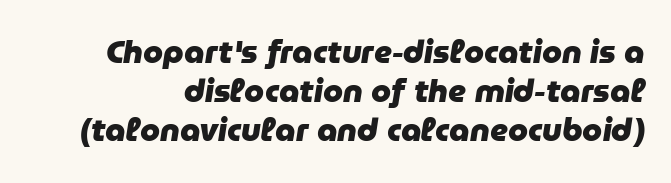
Bare-footed words on every line. Is the letter spacing exaggerated? No — it looks like the ordinary default. The strokes are fattened all the way to bold. The axis of the letterforms is tilted away from vertical.
